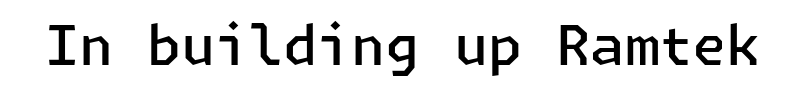
Check where the strokes stop: nothing finishes them off — pure sans. Observe the ordinary spacing: letters are neighbours, not strangers. The lettering holds an erect, upright posture throughout. Every letter is mildly thick-stroked: semibold rather than bold. This rendering features lettering with no underline.
